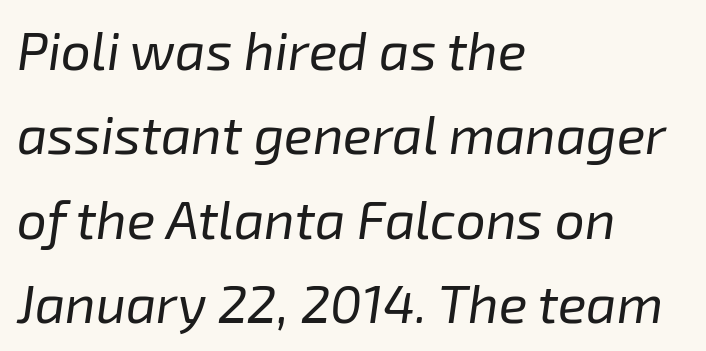
The image shows 53 px regular-weight type, italic (leaning right); set left-aligned, normal line spacing (1.59x), normal letter spacing, not underlined; low stroke contrast and a medium x-height.
